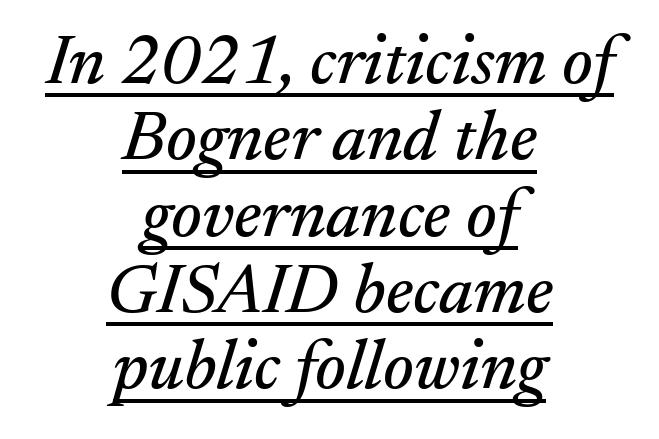
Q: Is the text italic (slanted)? A: Yes, it leans right by about 17 degrees.
Q: Is the typeface a serif or a sans-serif typeface? A: Serif.
Q: Is the text underlined? A: Yes.
Q: How is the paragraph aligned? A: Centered.
Q: Is the spacing between letters normal or unusually wide? A: Normal.
Q: Is the spacing between lines tight, normal or loose? A: Tight.
Q: Width (condensed, normal, or wide)? A: Normal.
Q: Stroke contrast? A: Medium.
Q: x-height? A: Small.
Q: Monospaced? A: No.
